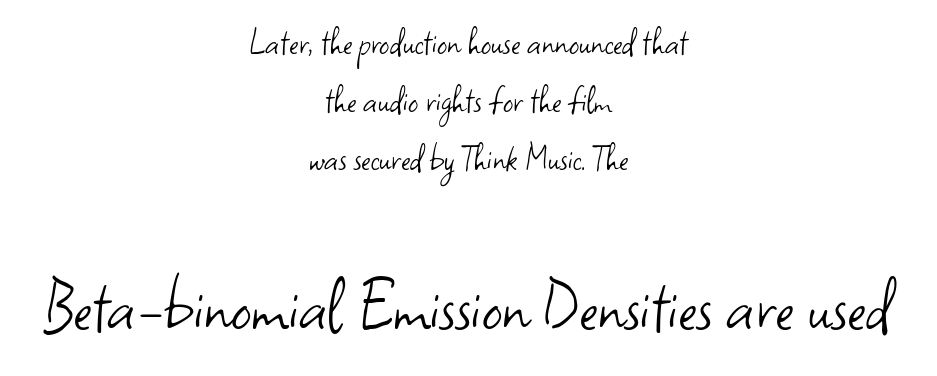
Q: Is the text bold? A: No.
Q: Is the text italic (slanted)? A: Yes.
Q: Is the typeface a serif or a sans-serif typeface? A: Sans-serif.
Q: Is the text underlined? A: No.
Q: How is the paragraph aligned? A: Centered.
Q: Is the spacing between letters normal or unusually wide? A: Normal.
Q: Is the spacing between lines tight, normal or loose? A: Normal.
Q: Which block of text is set in a larger size, the first (top) or the second (bottom)? A: The second (bottom) one.
Q: Width (condensed, normal, or wide)? A: Normal.
Q: Stroke contrast? A: Low.
Q: x-height? A: Small.
Q: Monospaced? A: No.
